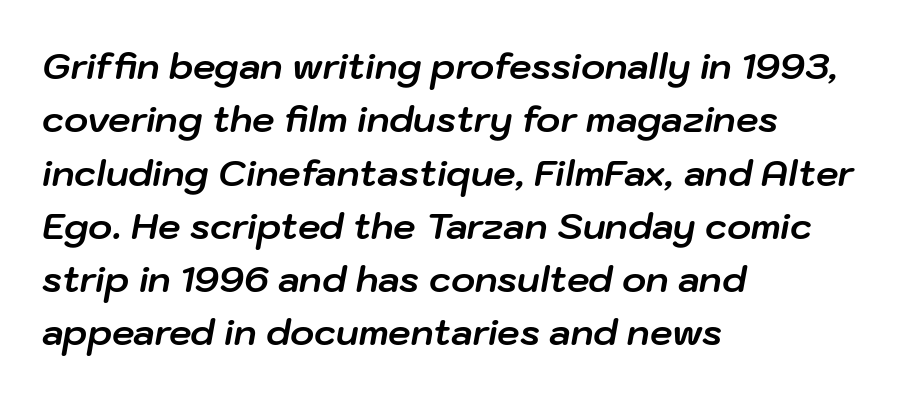
Nothing unusual about the tracking: characters are spaced as the font intends. If you measured baseline to baseline, you'd find a middling distance. There's an unmistakable incline to the writing here. All the whitespace from short lines collects on the right. These lines are rendered in a variable-pitch font.
